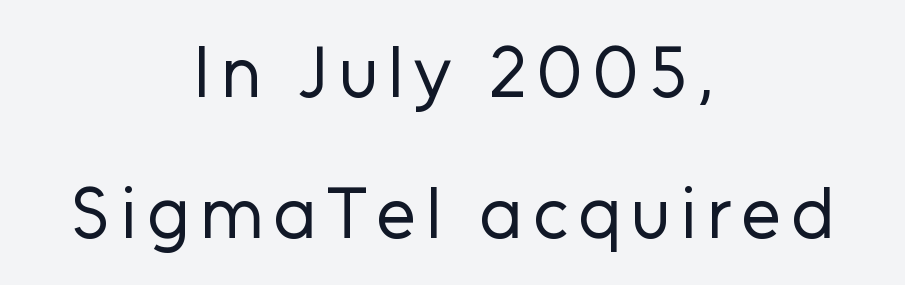
The image shows 72 px regular-weight sans-serif type, upright; set centered, loose line spacing (1.96x), not underlined; low stroke contrast and a medium x-height.
